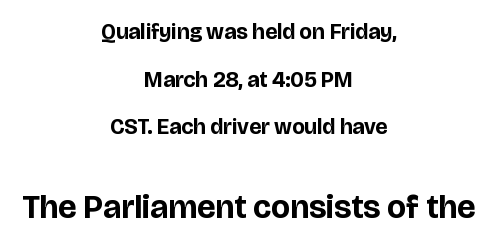
The image shows 33 px bold sans-serif type, upright; set centered, loose line spacing (2.16x), normal letter spacing, not underlined; the second (bottom) block is 1.5x larger; low stroke contrast and a large x-height.
